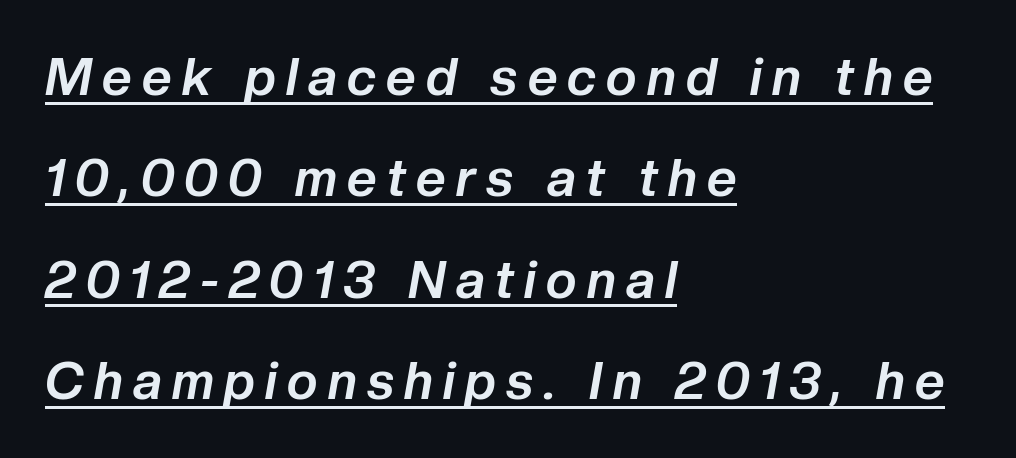
{"italic": "yes", "lean": "right", "slant_degrees": 10, "bold": "yes", "weight": "bold", "width": "normal", "stroke_contrast": "low", "x_height": "medium", "monospaced": "no", "underline": "yes", "align": "left", "line_spacing": "loose", "line_spacing_ratio": 1.95, "letter_spacing": "wide", "letter_spacing_em": 0.2, "glyph_px": 52}
